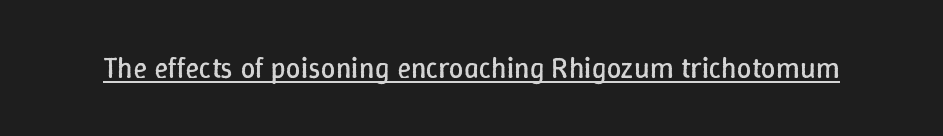
Q: Is the text bold? A: No.
Q: Is the text italic (slanted)? A: No, it is upright.
Q: Is the text underlined? A: Yes.
Q: Is the spacing between letters normal or unusually wide? A: Normal.
Q: Width (condensed, normal, or wide)? A: Normal.
Q: Stroke contrast? A: Low.
Q: x-height? A: Medium.
Q: Monospaced? A: No.
